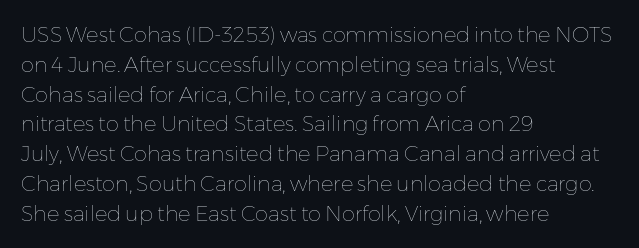
Quick note: interline space is typical. Nothing unusual about the tracking: characters are spaced as the font intends. Unmarked baselines from the first word to the last. No italicization has been applied; the sample stays upright.
